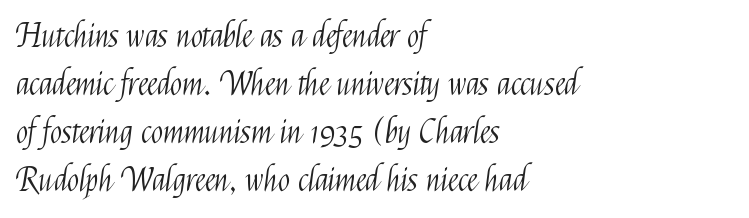
{"serif": "no", "bold": "no", "weight": "light", "width": "condensed", "stroke_contrast": "medium", "x_height": "medium", "monospaced": "no", "underline": "no", "align": "left", "line_spacing": "normal", "line_spacing_ratio": 1.5, "letter_spacing": "normal", "letter_spacing_em": 0.0, "glyph_px": 32}
